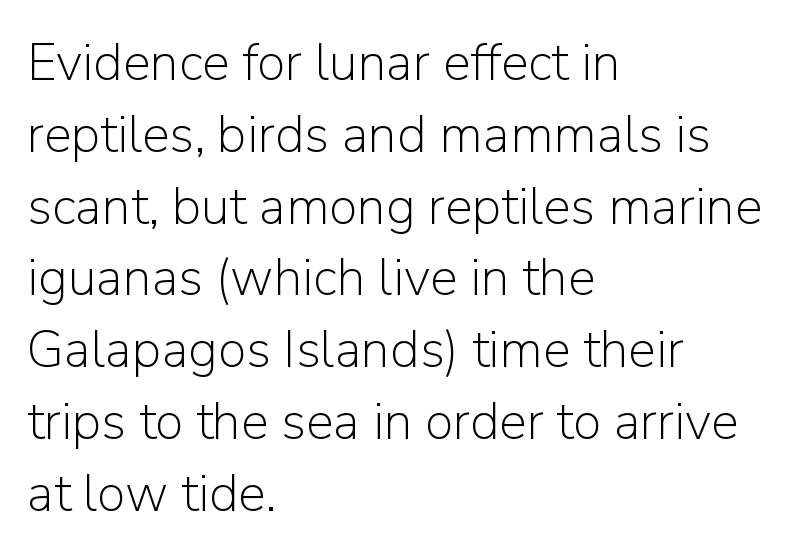
The image shows 52 px light sans-serif type, upright; set left-aligned, normal line spacing (1.38x), normal letter spacing, not underlined; low stroke contrast and a medium x-height.
